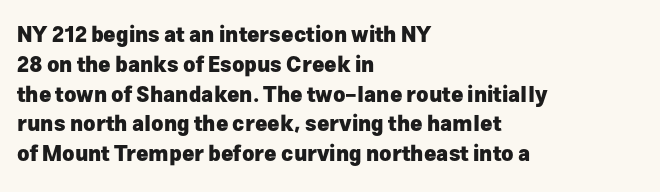
The image shows 21 px bold type, upright; set left-aligned, normal line spacing (1.42x), normal letter spacing, not underlined.
